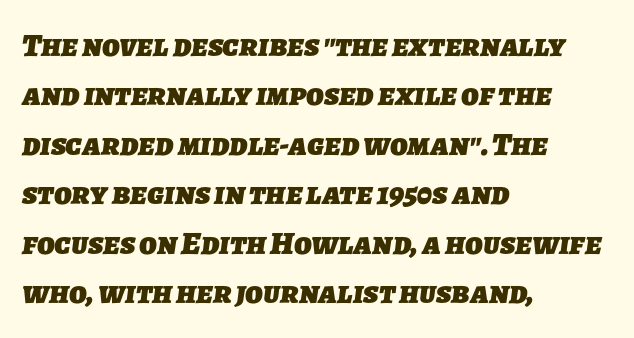
{"serif": "no", "bold": "yes", "weight": "heavy", "width": "normal", "stroke_contrast": "low", "x_height": "medium", "monospaced": "no", "underline": "no", "align": "left", "line_spacing": "normal", "line_spacing_ratio": 1.5, "letter_spacing": "normal", "letter_spacing_em": 0.0, "glyph_px": 33}
